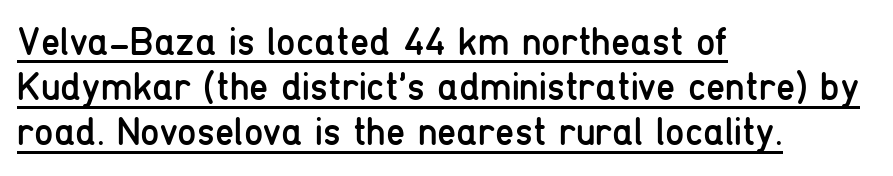
{"serif": "no", "italic": "no", "bold": "no", "weight": "regular", "width": "condensed", "stroke_contrast": "low", "x_height": "medium", "monospaced": "no", "underline": "yes", "align": "left", "line_spacing_ratio": 1.16, "letter_spacing": "normal", "letter_spacing_em": 0.0, "glyph_px": 39}
